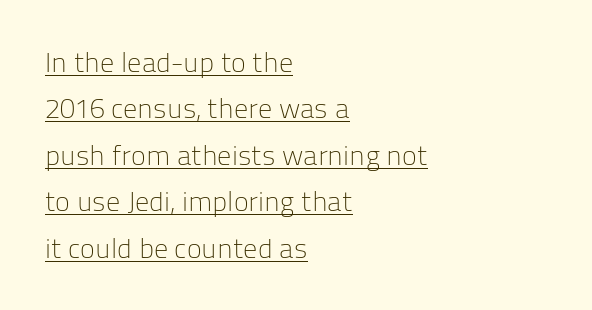
Q: Is the text bold? A: No.
Q: Is the text italic (slanted)? A: No, it is upright.
Q: Is the typeface a serif or a sans-serif typeface? A: Sans-serif.
Q: Is the text underlined? A: Yes.
Q: How is the paragraph aligned? A: Left-aligned.
Q: Is the spacing between letters normal or unusually wide? A: Normal.
Q: Is the spacing between lines tight, normal or loose? A: Normal.
Q: Width (condensed, normal, or wide)? A: Normal.
Q: Stroke contrast? A: Low.
Q: x-height? A: Medium.
Q: Monospaced? A: No.
